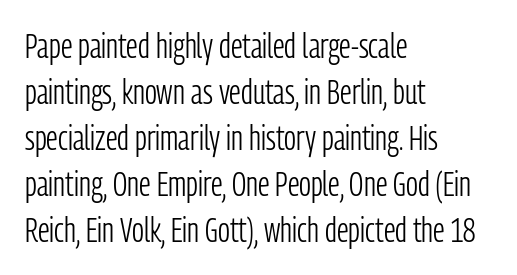
This sample has the flowing, uneven cadence of proportional lettering. Caption: multi-line text, flush left, ragged right. Reading down the column, the eye jumps a familiar distance to each next line. In terms of letterspacing, this is plain default setting. This reads as an unemphasized weight, regular at the heaviest. The words here are not underlined.
